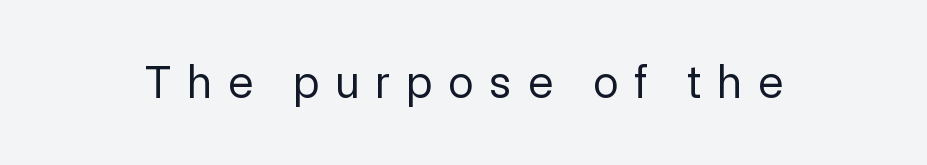
Do the characters align in a grid? No, the font is proportional. Underlining? Definitely not there. These lines are composed in type without serifs. Italic? Not at all — the glyphs are vertical. A quiet, ordinary-to-light weight characterises the typeface.
